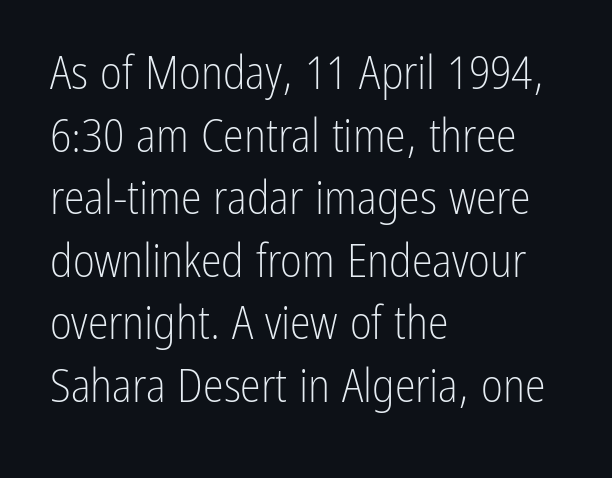
The image shows 47 px light, condensed sans-serif type, upright; set left-aligned, normal line spacing (1.33x), normal letter spacing, not underlined; low stroke contrast and a medium x-height.
